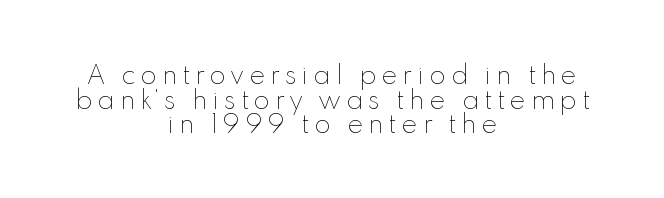
{"italic": "no", "bold": "no", "underline": "no", "align": "center", "line_spacing": "tight", "line_spacing_ratio": 1.03, "letter_spacing": "wide", "letter_spacing_em": 0.23, "glyph_px": 24}
